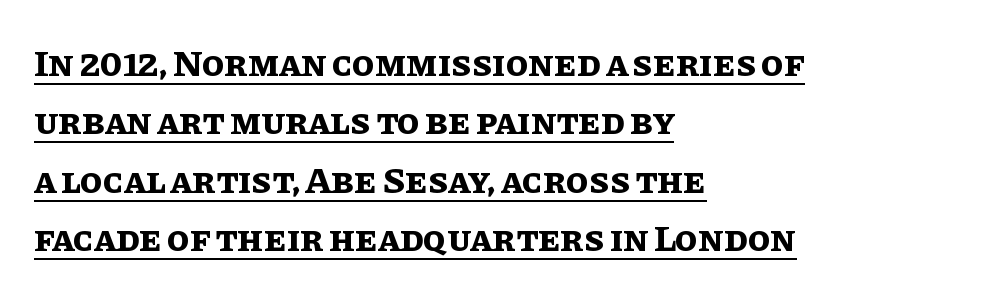
{"italic": "no", "bold": "yes", "weight": "bold", "width": "normal", "stroke_contrast": "low", "x_height": "large", "monospaced": "no", "underline": "yes", "align": "left", "line_spacing": "normal", "line_spacing_ratio": 1.58, "letter_spacing": "normal", "letter_spacing_em": 0.0, "glyph_px": 37}
